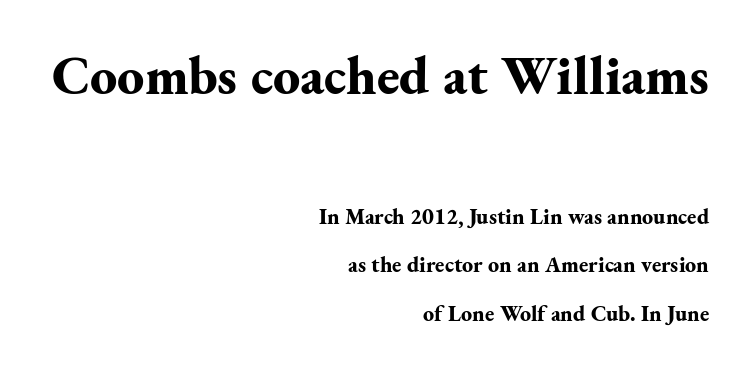
{"serif": "yes", "italic": "no", "bold": "yes", "weight": "bold", "width": "normal", "stroke_contrast": "medium", "x_height": "small", "monospaced": "no", "underline": "no", "align": "right", "line_spacing": "loose", "line_spacing_ratio": 2.2, "letter_spacing": "normal", "letter_spacing_em": 0.0, "larger_block": "first", "size_ratio": 2.45, "glyph_px": 54}
